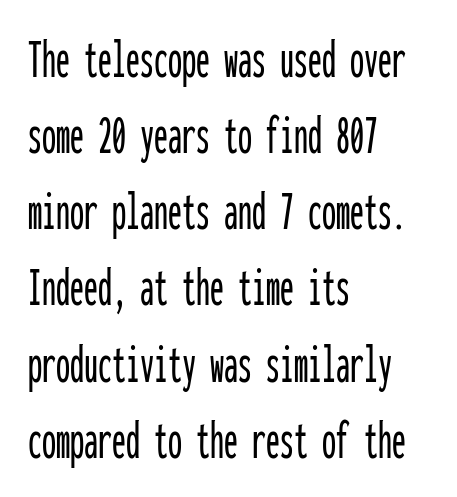
A classic flush-left, rag-right setting is used for this passage. In terms of letterspacing, this is plain default setting. To sum up the face: it is a sans, with no serifs. Here the designer chose a console-style face with uniform glyph widths.
